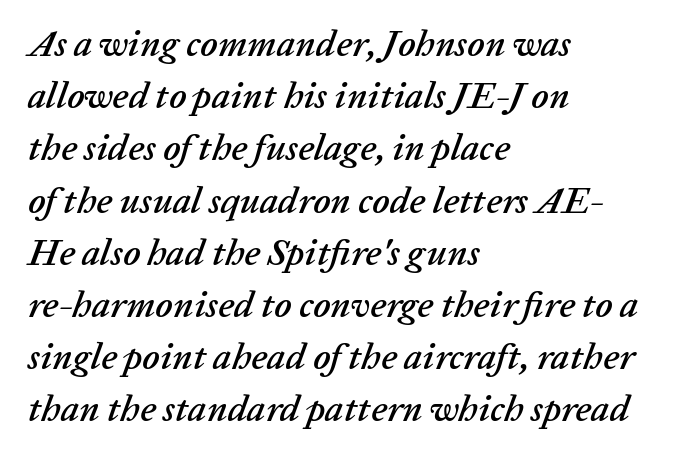
Nobody drew a line under any word here. Students, observe: this is what conventionally led text looks like. Looking at the ascenders, they clearly lean. The face used here is rendered with its standard letterfit. The ragged edge is on the right, which tells us the setting is flush left.
